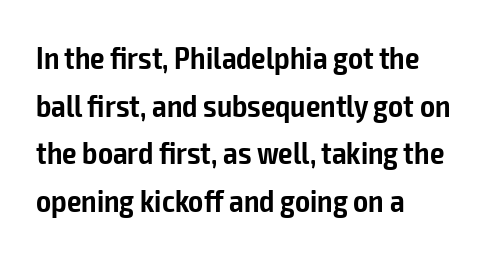
The horizontal fit of the characters is conventional and even. This is sans-serif lettering, the kind often seen on screens and signage. This sample uses an upright cut, with every glyph sitting square on the baseline. You could not count columns in this text — the font is proportionally spaced. Alignment: flush left.
